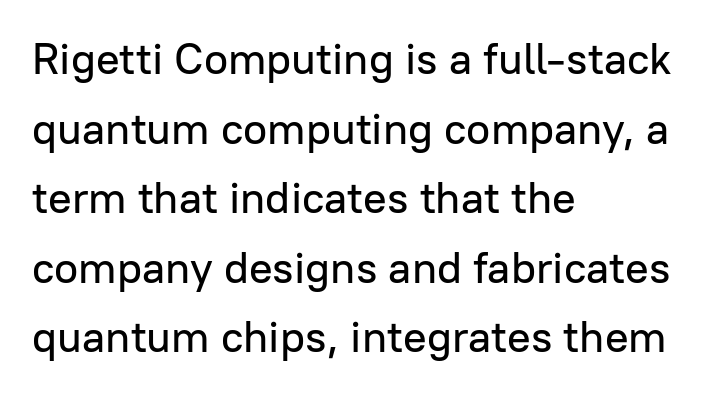
{"serif": "no", "italic": "no", "width": "normal", "stroke_contrast": "low", "x_height": "medium", "monospaced": "no", "underline": "no", "align": "left", "line_spacing": "normal", "line_spacing_ratio": 1.58, "letter_spacing": "normal", "letter_spacing_em": 0.0, "glyph_px": 44}
